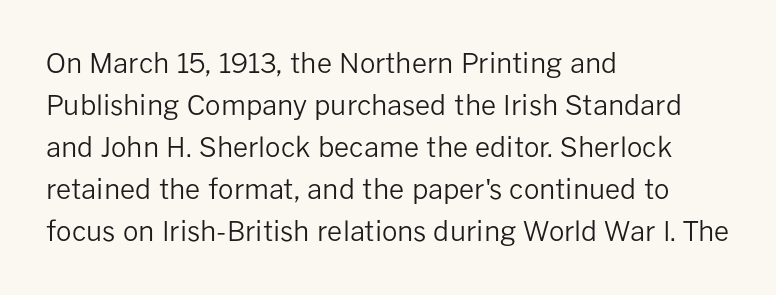
The image shows 27 px text type, upright; set left-aligned, normal line spacing (1.56x), normal letter spacing, not underlined.
